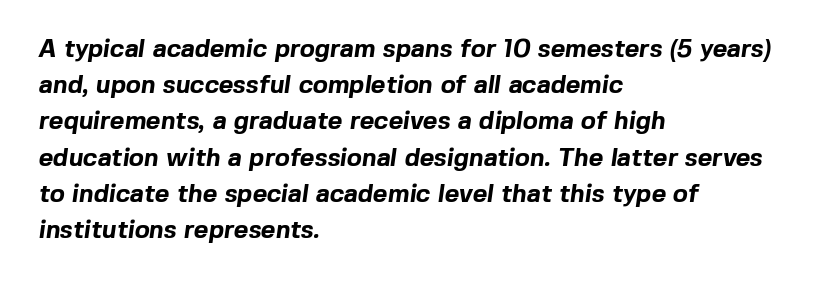
Q: Is the text bold? A: Yes.
Q: Is the text underlined? A: No.
Q: How is the paragraph aligned? A: Left-aligned.
Q: Is the spacing between letters normal or unusually wide? A: Normal.
Q: Is the spacing between lines tight, normal or loose? A: Normal.
